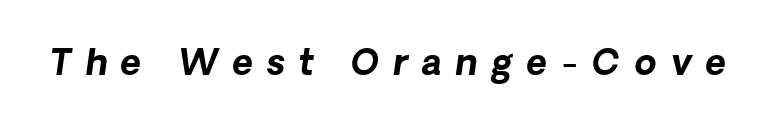
{"italic": "yes", "lean": "right", "slant_degrees": 8, "bold": "yes", "weight": "bold", "width": "normal", "stroke_contrast": "low", "x_height": "medium", "monospaced": "no", "underline": "no", "letter_spacing": "wide", "letter_spacing_em": 0.4, "glyph_px": 35}
